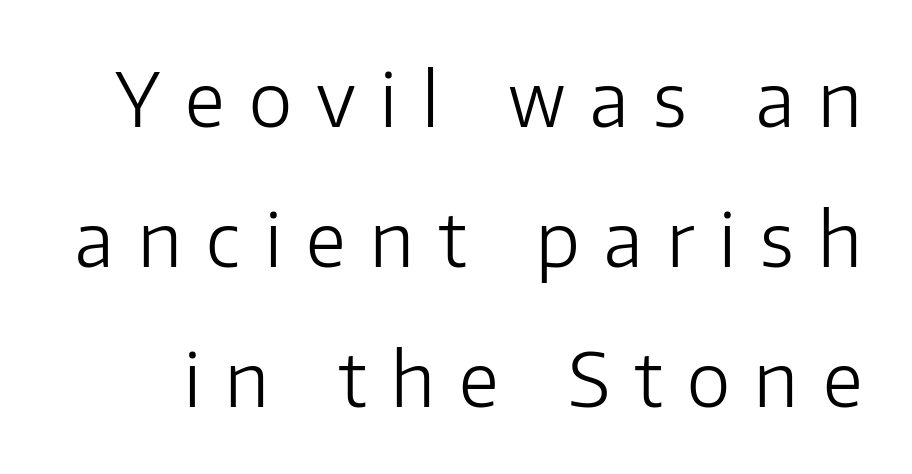
{"serif": "no", "italic": "no", "bold": "no", "weight": "light", "width": "normal", "stroke_contrast": "low", "x_height": "medium", "monospaced": "no", "underline": "no", "line_spacing_ratio": 1.89, "letter_spacing": "wide", "letter_spacing_em": 0.33, "glyph_px": 74}
